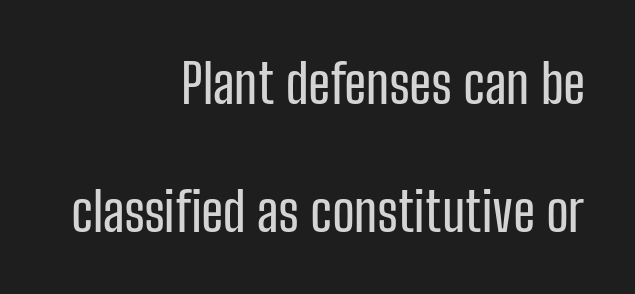
The image shows 54 px condensed sans-serif type, upright; set right-aligned, loose line spacing (2.37x), normal letter spacing, not underlined; low stroke contrast and a medium x-height.
